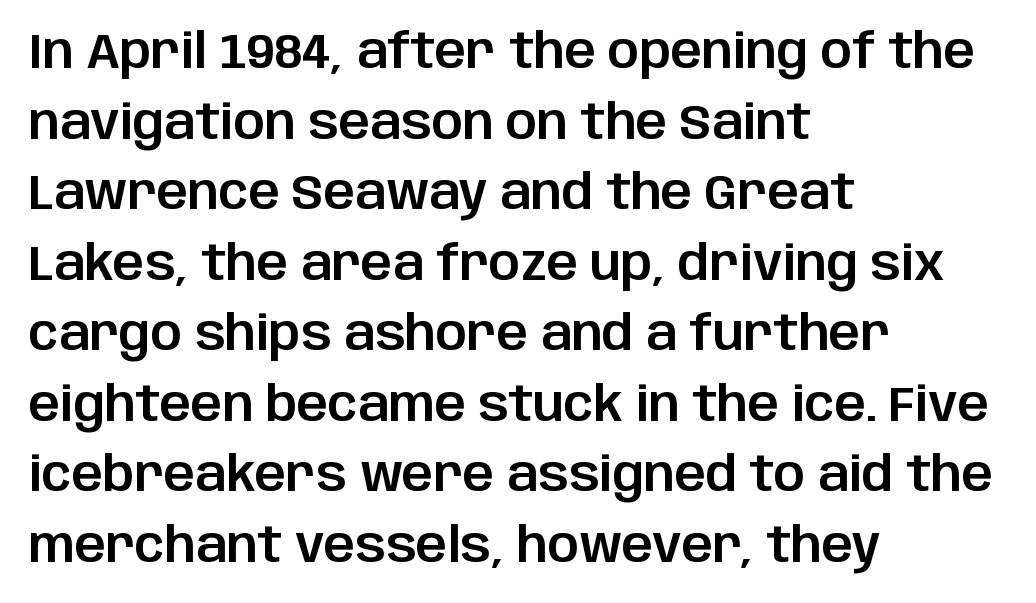
Q: Is the text italic (slanted)? A: No, it is upright.
Q: Is the typeface a serif or a sans-serif typeface? A: Sans-serif.
Q: Is the text underlined? A: No.
Q: How is the paragraph aligned? A: Left-aligned.
Q: Is the spacing between letters normal or unusually wide? A: Normal.
Q: Is the spacing between lines tight, normal or loose? A: Normal.
Q: Width (condensed, normal, or wide)? A: Normal.
Q: Stroke contrast? A: Low.
Q: x-height? A: Large.
Q: Monospaced? A: No.
